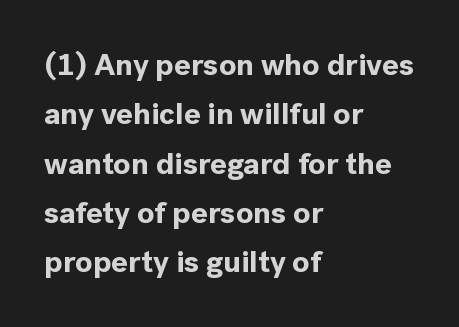
{"serif": "no", "italic": "no", "bold": "yes", "weight": "bold", "width": "normal", "x_height": "medium", "monospaced": "no", "underline": "no", "align": "left", "line_spacing": "normal", "line_spacing_ratio": 1.59, "letter_spacing": "normal", "letter_spacing_em": 0.0, "glyph_px": 31}
